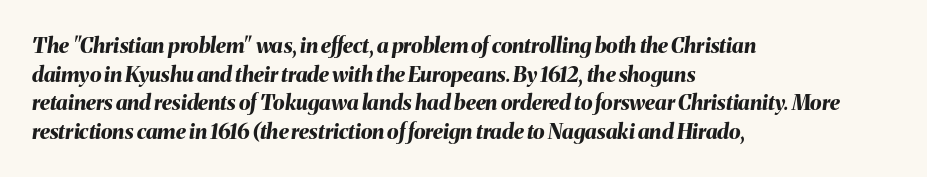
{"italic": "yes", "lean": "right", "slant_degrees": 8, "bold": "yes", "underline": "no", "align": "left", "line_spacing": "normal", "line_spacing_ratio": 1.36, "letter_spacing": "normal", "letter_spacing_em": 0.0, "glyph_px": 21}
